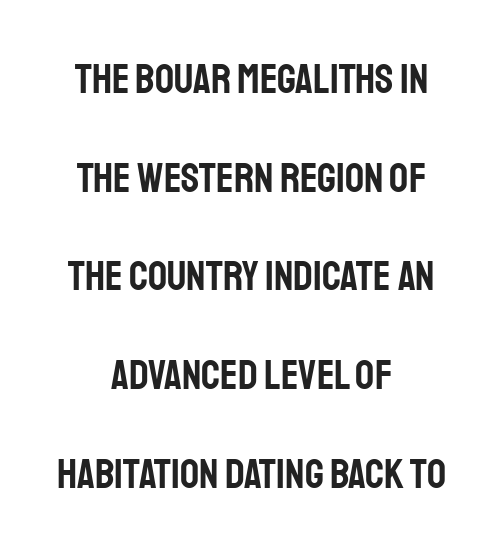
{"serif": "no", "italic": "no", "width": "condensed", "stroke_contrast": "low", "x_height": "large", "monospaced": "no", "underline": "no", "align": "center", "line_spacing": "loose", "line_spacing_ratio": 2.35, "letter_spacing": "normal", "letter_spacing_em": 0.0, "glyph_px": 42}
